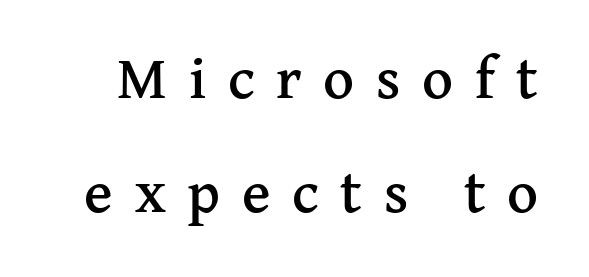
{"serif": "yes", "italic": "no", "width": "normal", "stroke_contrast": "medium", "x_height": "medium", "monospaced": "no", "underline": "no", "line_spacing": "loose", "line_spacing_ratio": 1.9, "letter_spacing": "wide", "letter_spacing_em": 0.36, "glyph_px": 60}
